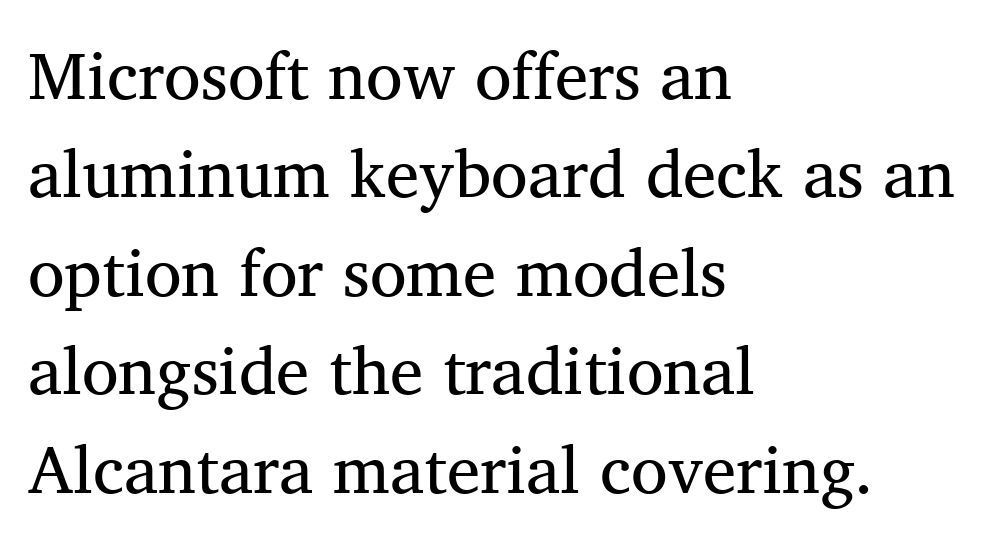
{"serif": "yes", "italic": "no", "bold": "no", "weight": "regular", "width": "normal", "stroke_contrast": "medium", "x_height": "medium", "monospaced": "no", "underline": "no", "align": "left", "line_spacing": "normal", "line_spacing_ratio": 1.47, "letter_spacing": "normal", "letter_spacing_em": 0.0, "glyph_px": 67}
